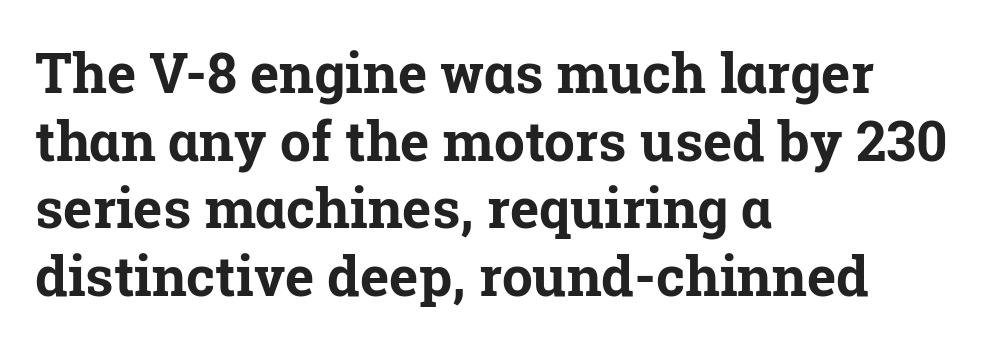
The image shows 55 px bold serif type, upright; set left-aligned, line spacing 1.23x, normal letter spacing, not underlined; low stroke contrast and a medium x-height.
